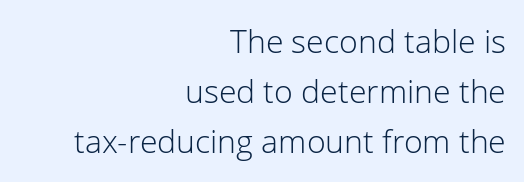
{"serif": "no", "italic": "no", "bold": "no", "weight": "light", "width": "normal", "stroke_contrast": "low", "x_height": "medium", "monospaced": "no", "underline": "no", "align": "right", "line_spacing": "normal", "line_spacing_ratio": 1.57, "letter_spacing": "normal", "letter_spacing_em": 0.0, "glyph_px": 32}
